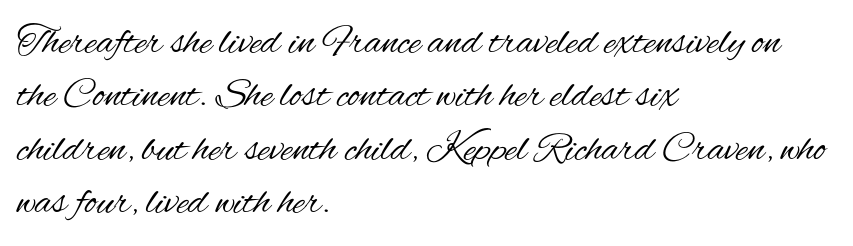
The image shows 41 px regular-weight, condensed sans-serif type; set left-aligned, normal line spacing (1.3x), normal letter spacing, not underlined; medium stroke contrast and a small x-height.
